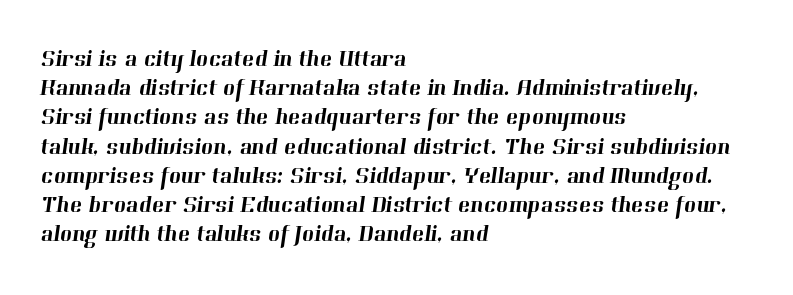
{"underline": "no", "align": "left", "line_spacing": "normal", "line_spacing_ratio": 1.27, "letter_spacing": "normal", "letter_spacing_em": 0.0, "glyph_px": 23}
